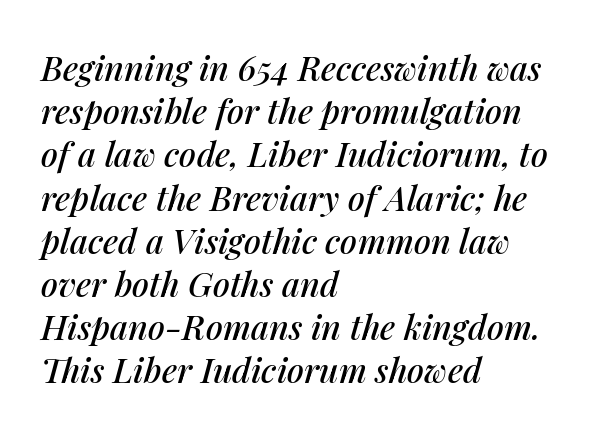
Left-aligned paragraph, ragged on the right. Slant detected: the letters are inclined. Spacing between characters is what you'd get straight out of the box. The vertical gap from one line to the next is medium. Plain, unruled lines of type.
